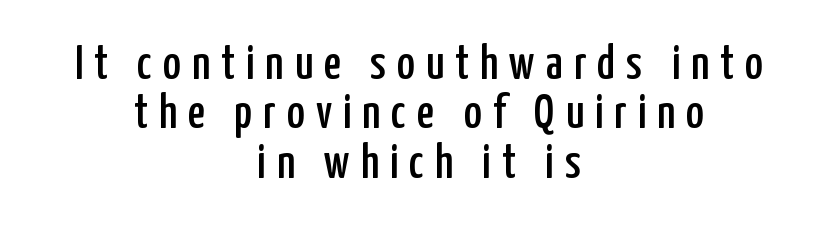
The image shows 48 px condensed sans-serif type, upright; set centered, tight line spacing (1.03x), unusually wide letter spacing (+0.23 em), not underlined; low stroke contrast and a medium x-height.
